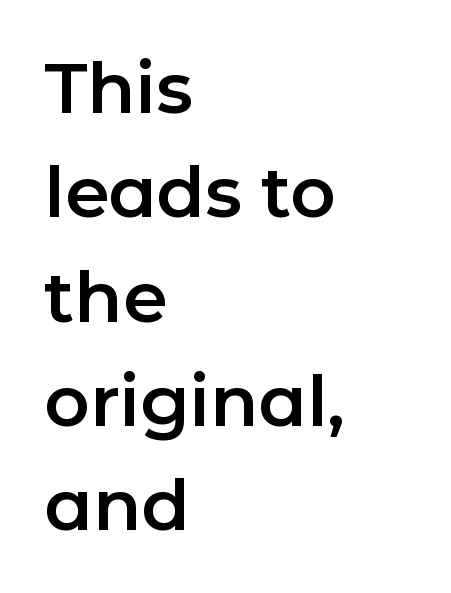
Q: Is the text italic (slanted)? A: No, it is upright.
Q: Is the typeface a serif or a sans-serif typeface? A: Sans-serif.
Q: Is the text underlined? A: No.
Q: How is the paragraph aligned? A: Left-aligned.
Q: Is the spacing between letters normal or unusually wide? A: Normal.
Q: Is the spacing between lines tight, normal or loose? A: Normal.
Q: Width (condensed, normal, or wide)? A: Normal.
Q: Stroke contrast? A: Low.
Q: x-height? A: Medium.
Q: Monospaced? A: No.
